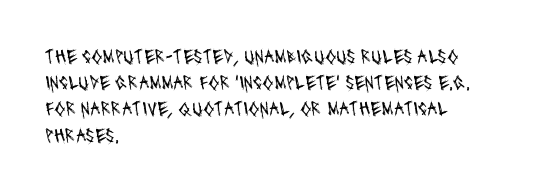
Q: Is the text bold? A: No.
Q: Is the text underlined? A: No.
Q: How is the paragraph aligned? A: Left-aligned.
Q: Is the spacing between letters normal or unusually wide? A: Normal.
Q: Is the spacing between lines tight, normal or loose? A: Normal.
